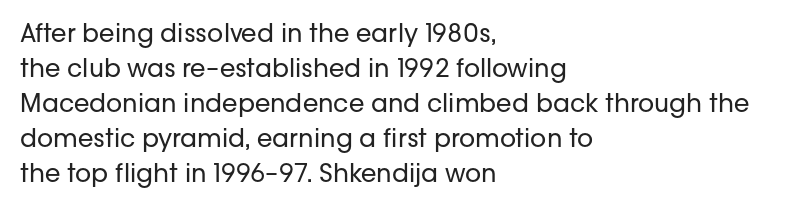
Q: Is the text bold? A: No.
Q: Is the text italic (slanted)? A: No, it is upright.
Q: Is the text underlined? A: No.
Q: How is the paragraph aligned? A: Left-aligned.
Q: Is the spacing between letters normal or unusually wide? A: Normal.
Q: Is the spacing between lines tight, normal or loose? A: Normal.
